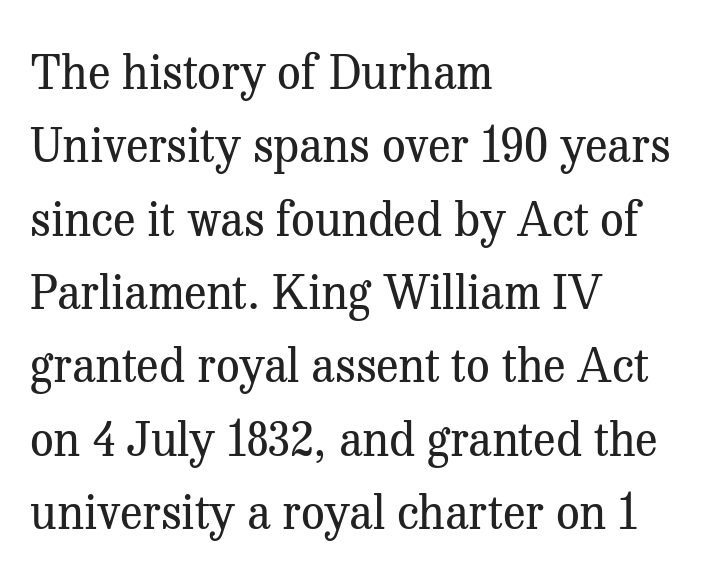
The rag falls on the right side of this text block. Horizontal bands of white between lines are of average thickness. The letters stand upright; this is a roman face. Each stroke keeps to a modest, everyday thickness or less.
